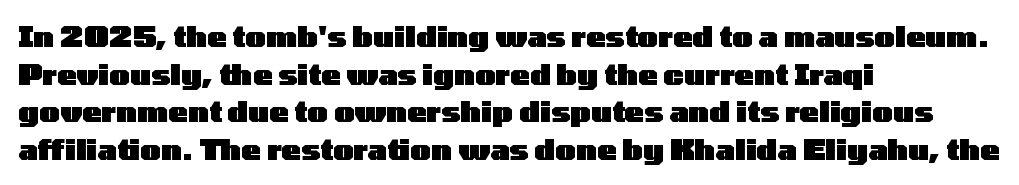
Q: Is the text bold? A: Yes.
Q: Is the text italic (slanted)? A: No, it is upright.
Q: Is the typeface a serif or a sans-serif typeface? A: Sans-serif.
Q: Is the text underlined? A: No.
Q: How is the paragraph aligned? A: Left-aligned.
Q: Is the spacing between letters normal or unusually wide? A: Normal.
Q: Is the spacing between lines tight, normal or loose? A: Normal.
Q: Width (condensed, normal, or wide)? A: Wide.
Q: Stroke contrast? A: Low.
Q: x-height? A: Medium.
Q: Monospaced? A: No.
